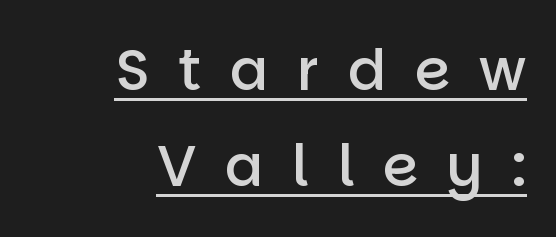
The image shows 57 px semibold sans-serif type, upright; set right-aligned, normal line spacing (1.69x), unusually wide letter spacing (+0.5 em), underlined; low stroke contrast and a large x-height.
